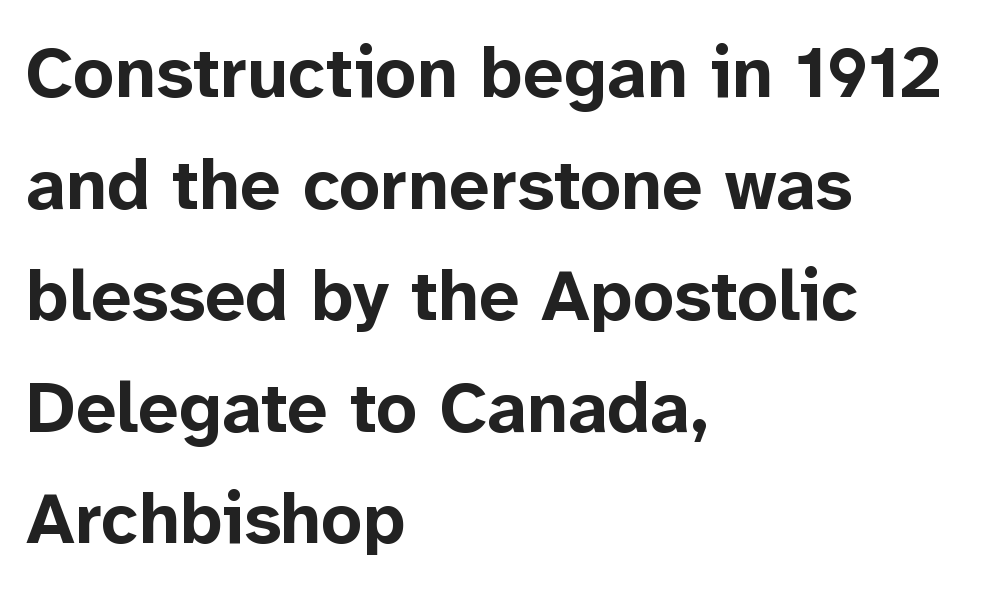
Visually the block forms a straight wall on the left and a jagged coastline on the right. Each row of text sits above clean, open space. Looks like regular typesetting: each glyph gets only the width it needs. The font is running at its bold setting. Short note: letters normally spaced. Is this a sans? Yes — the strokes have no serifs.
